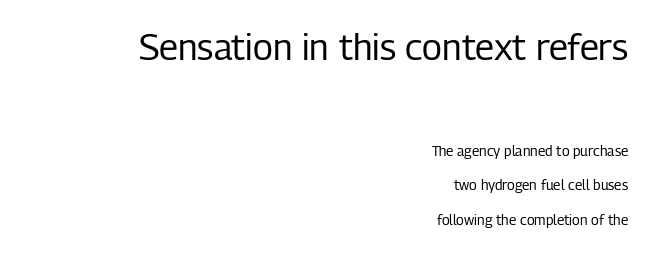
{"serif": "no", "italic": "no", "bold": "no", "weight": "regular", "width": "condensed", "stroke_contrast": "low", "x_height": "medium", "monospaced": "no", "underline": "no", "align": "right", "line_spacing": "loose", "line_spacing_ratio": 2.45, "letter_spacing": "normal", "letter_spacing_em": 0.0, "larger_block": "first", "size_ratio": 2.57, "glyph_px": 36}
